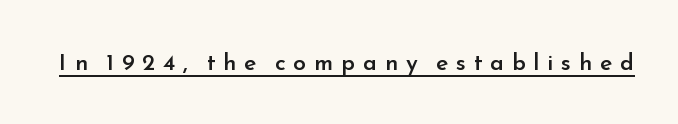
The image shows 23 px text type, upright; set unusually wide letter spacing (+0.34 em), underlined.
